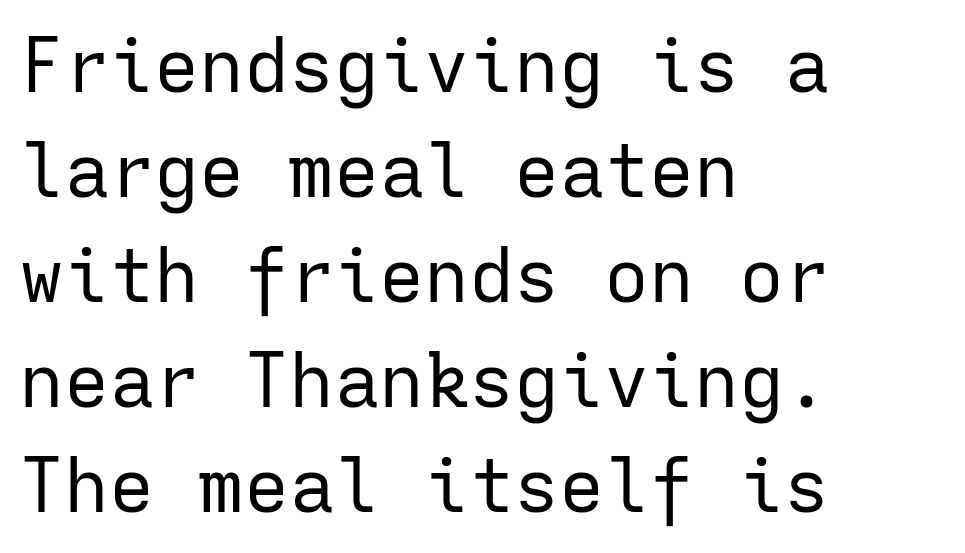
Q: Is the text bold? A: No.
Q: Is the text italic (slanted)? A: No, it is upright.
Q: Is the typeface a serif or a sans-serif typeface? A: Sans-serif.
Q: Is the text underlined? A: No.
Q: How is the paragraph aligned? A: Left-aligned.
Q: Is the spacing between letters normal or unusually wide? A: Normal.
Q: Is the spacing between lines tight, normal or loose? A: Normal.
Q: Width (condensed, normal, or wide)? A: Normal.
Q: Stroke contrast? A: Low.
Q: x-height? A: Medium.
Q: Monospaced? A: Yes.
